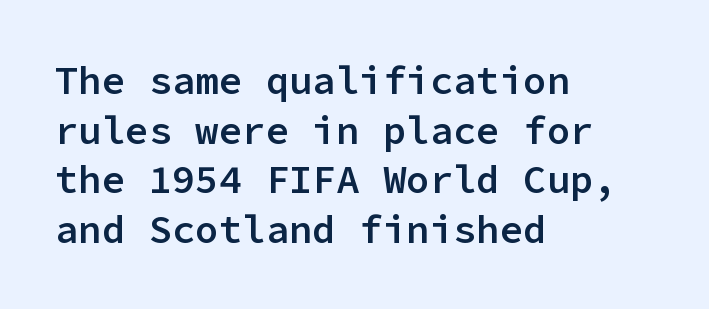
The image shows 39 px semibold sans-serif type, upright, monospaced; set left-aligned, normal line spacing (1.27x), normal letter spacing, not underlined; low stroke contrast and a medium x-height.
